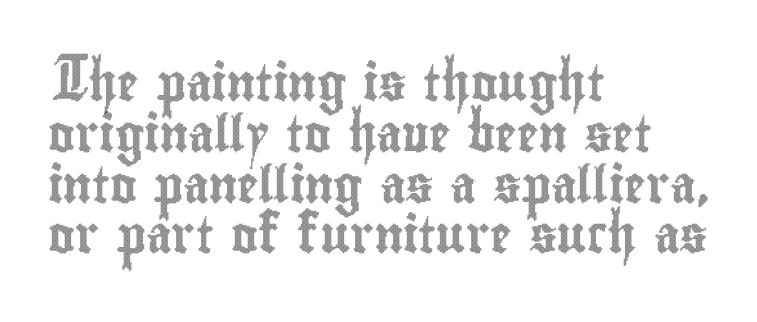
Q: Is the text italic (slanted)? A: No, it is upright.
Q: Is the text underlined? A: No.
Q: How is the paragraph aligned? A: Left-aligned.
Q: Is the spacing between letters normal or unusually wide? A: Normal.
Q: Is the spacing between lines tight, normal or loose? A: Normal.
Q: Width (condensed, normal, or wide)? A: Condensed.
Q: x-height? A: Small.
Q: Monospaced? A: No.
